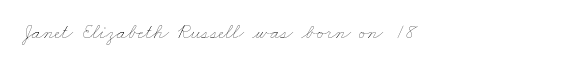
Unmarked baselines from the first word to the last. The letters sit at their default tracking, neither squeezed nor spread. The characters are drawn with everyday or finer stroke widths. Every row of glyphs begins at an identical x-position on the left.
